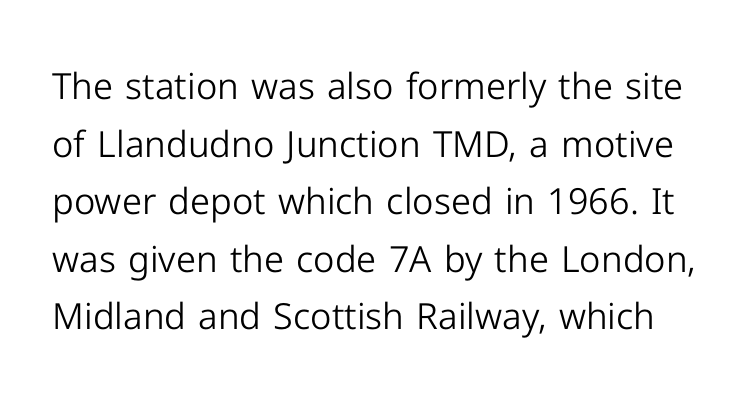
{"serif": "no", "italic": "no", "bold": "no", "weight": "light", "width": "normal", "stroke_contrast": "low", "x_height": "medium", "monospaced": "no", "underline": "no", "line_spacing": "normal", "line_spacing_ratio": 1.6, "letter_spacing": "normal", "letter_spacing_em": 0.0, "glyph_px": 36}
